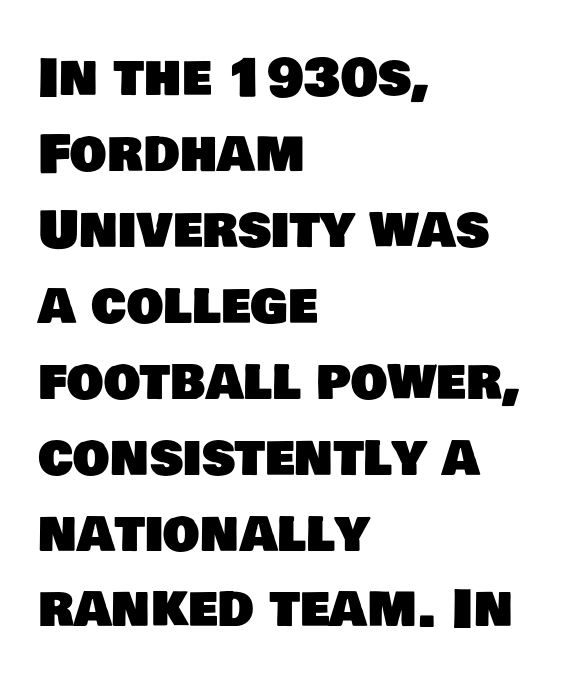
Type without underlining. If you measured baseline to baseline, you'd find a middling distance. Observe the absence of serifs on each vertical stroke in this sample. No extra tracking has been applied to these lines. The paragraph has a hard left edge and a soft right edge.
